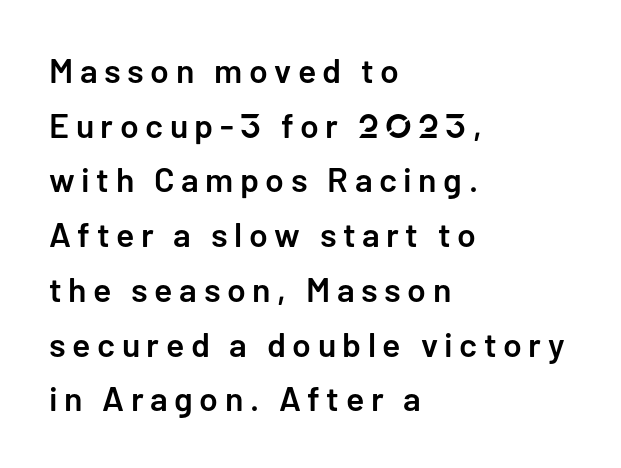
The image shows 34 px semibold sans-serif type, upright; set left-aligned, normal line spacing (1.61x), not underlined; low stroke contrast and a medium x-height.
